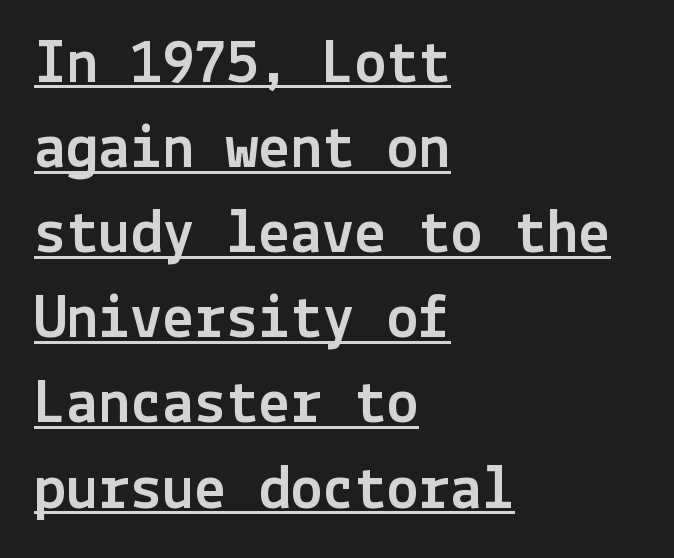
{"serif": "no", "italic": "no", "width": "normal", "x_height": "medium", "underline": "yes", "align": "left", "line_spacing": "normal", "line_spacing_ratio": 1.33, "letter_spacing": "normal", "letter_spacing_em": 0.0, "glyph_px": 64}
